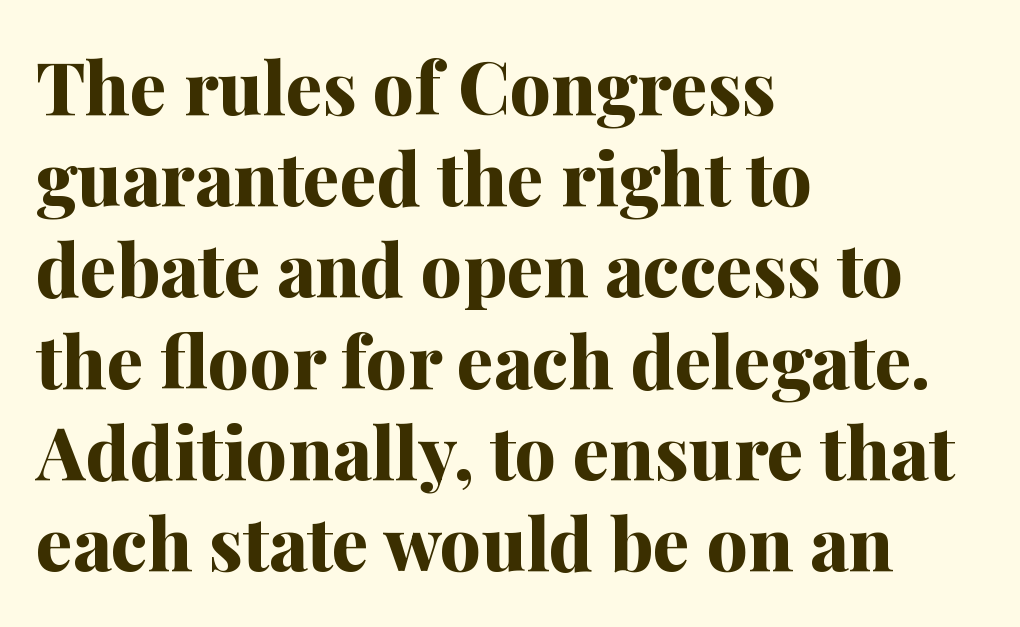
{"serif": "yes", "italic": "no", "bold": "yes", "weight": "bold", "width": "normal", "stroke_contrast": "medium", "x_height": "medium", "monospaced": "no", "underline": "no", "align": "left", "line_spacing": "normal", "line_spacing_ratio": 1.25, "letter_spacing": "normal", "letter_spacing_em": 0.0, "glyph_px": 73}
